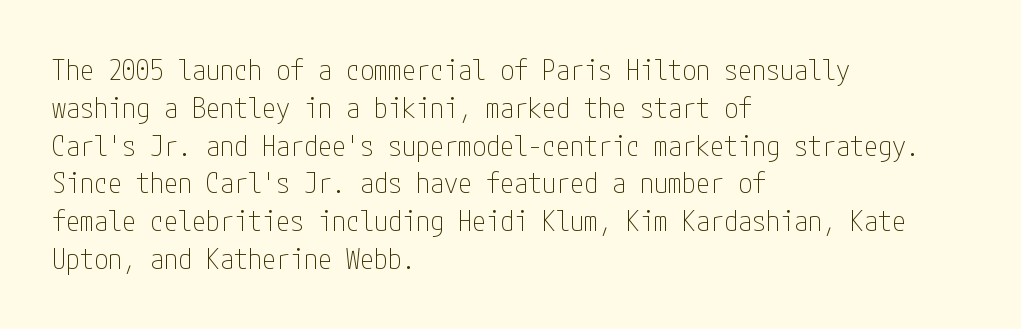
The image shows 28 px thin, condensed sans-serif type, upright; set left-aligned, normal line spacing (1.35x), normal letter spacing, not underlined; low stroke contrast and a medium x-height.
